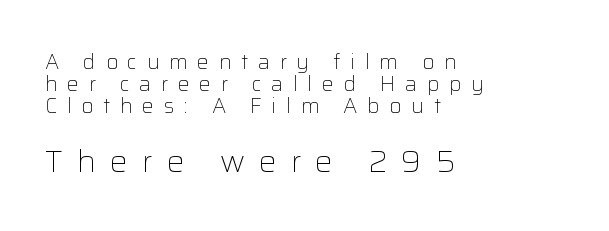
The passage shown is typed in a proportional face where columns would drift. The line texture is sparse and dotted thanks to wide tracking. The lines are packed closely together with very little leading. The designer went with a sans here, leaving each stem footless.
